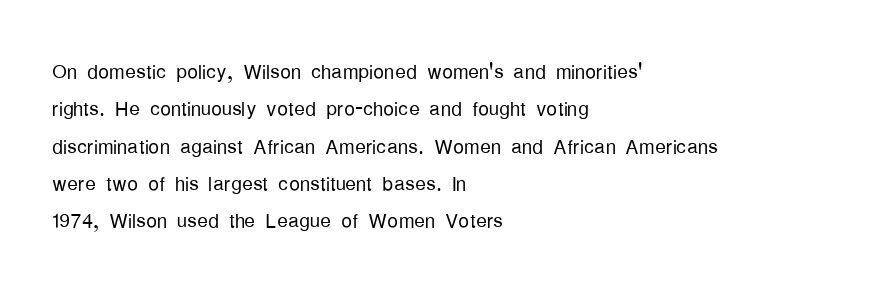
Interline gaps are of average width in this sample. Inter-character spacing is left at the font's built-in metrics. If you drew a line through each stem, it would be perfectly vertical. Words float on clear page, feet unadorned. Each line starts at the same left margin while the right side varies.
